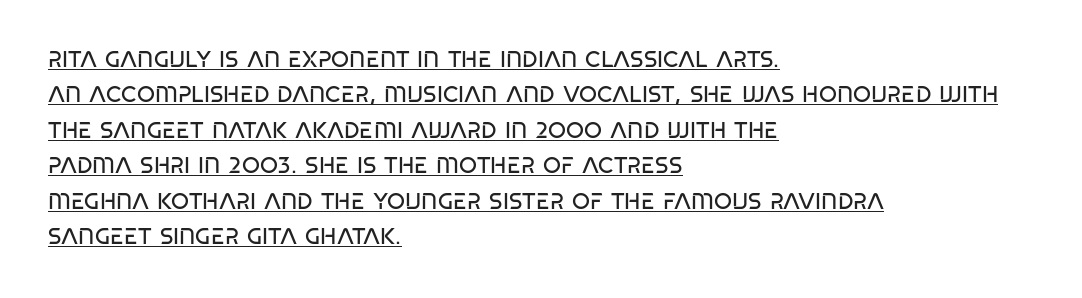
The image shows 23 px text type, upright; set left-aligned, normal line spacing (1.54x), normal letter spacing, underlined.
